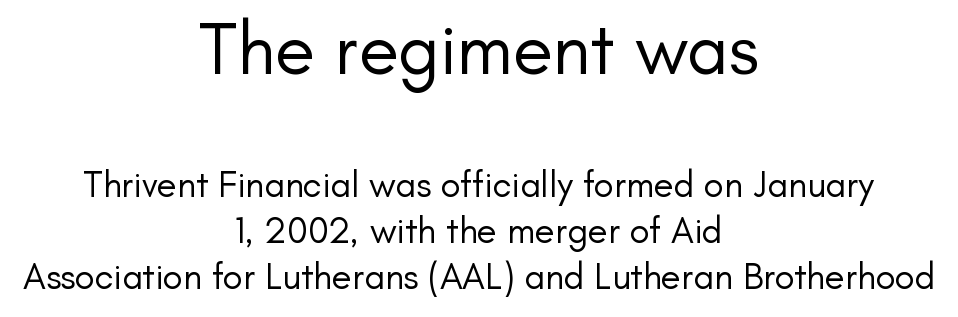
The line texture is even and compact thanks to regular tracking. The upper block of text is set noticeably larger than the block beneath it. When letters stand straight like this, we call the style roman or upright. Check under the words: just untouched page. Each letter keeps its own natural width here, so spacing adapts to shape. Check where the strokes stop: nothing finishes them off — pure sans.
